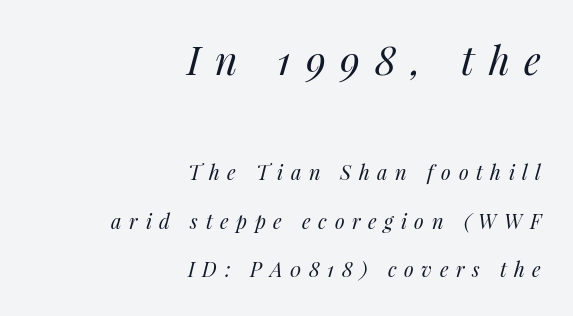
Q: Is the text bold? A: No.
Q: Is the text italic (slanted)? A: Yes, it leans right by about 14 degrees.
Q: Is the text underlined? A: No.
Q: How is the paragraph aligned? A: Right-aligned.
Q: Is the spacing between letters normal or unusually wide? A: Unusually wide.
Q: Is the spacing between lines tight, normal or loose? A: Loose.
Q: Which block of text is set in a larger size, the first (top) or the second (bottom)? A: The first (top) one.
Q: Width (condensed, normal, or wide)? A: Normal.
Q: Stroke contrast? A: Medium.
Q: x-height? A: Medium.
Q: Monospaced? A: No.
